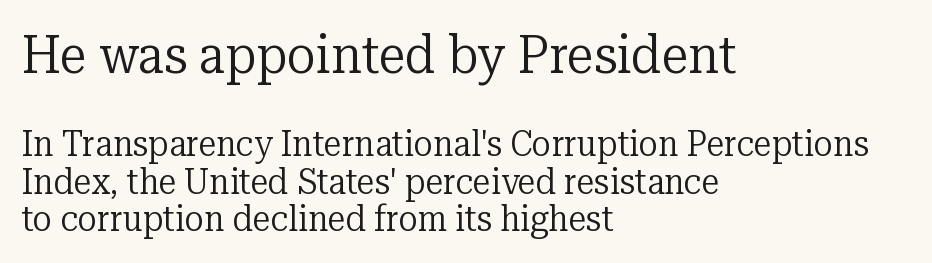
The image shows 54 px regular-weight serif type, upright; set left-aligned, tight line spacing (1.05x), normal letter spacing, not underlined; the first (top) block is 1.5x larger; low stroke contrast and a medium x-height.
